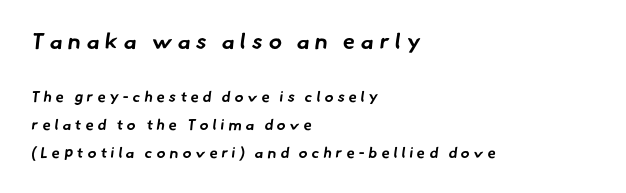
{"bold": "yes", "underline": "no", "align": "left", "line_spacing_ratio": 1.88, "letter_spacing": "wide", "letter_spacing_em": 0.26, "larger_block": "first", "size_ratio": 1.47, "glyph_px": 22}
